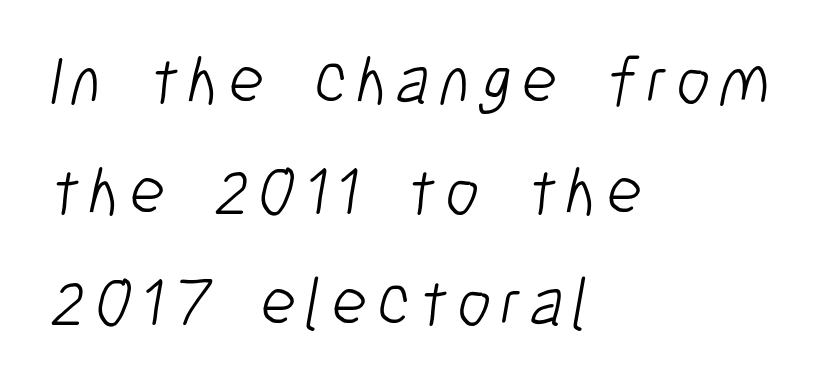
Letters rest on an invisible, unmarked baseline. Line spacing here is normal. Think of a printed novel: that variable character pitch is what you see here. Nothing heavy about these letters — not bold at all. The paragraph shown leans on its left margin. A sans-serif font was chosen for this passage.
